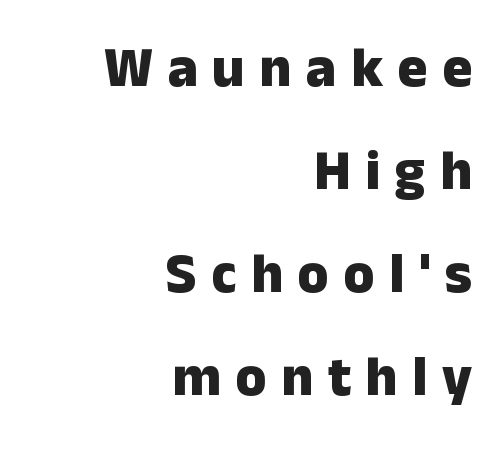
The image shows 56 px heavy sans-serif type, upright; set right-aligned, line spacing 1.84x, unusually wide letter spacing (+0.26 em), not underlined; low stroke contrast and a medium x-height.
